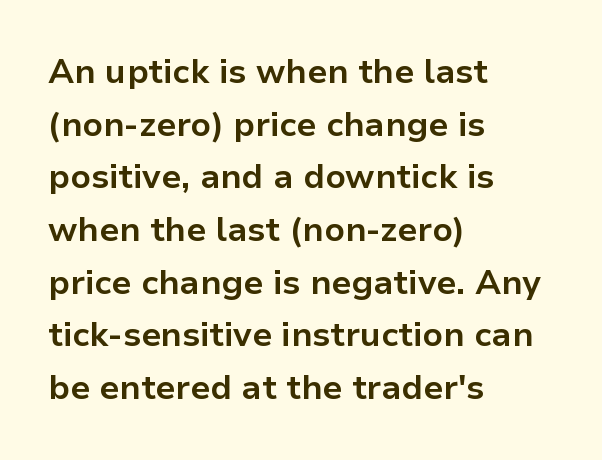
{"serif": "no", "italic": "no", "bold": "yes", "weight": "bold", "width": "normal", "stroke_contrast": "low", "x_height": "medium", "monospaced": "no", "underline": "no", "align": "left", "line_spacing": "normal", "line_spacing_ratio": 1.55, "letter_spacing": "normal", "letter_spacing_em": 0.0, "glyph_px": 34}
